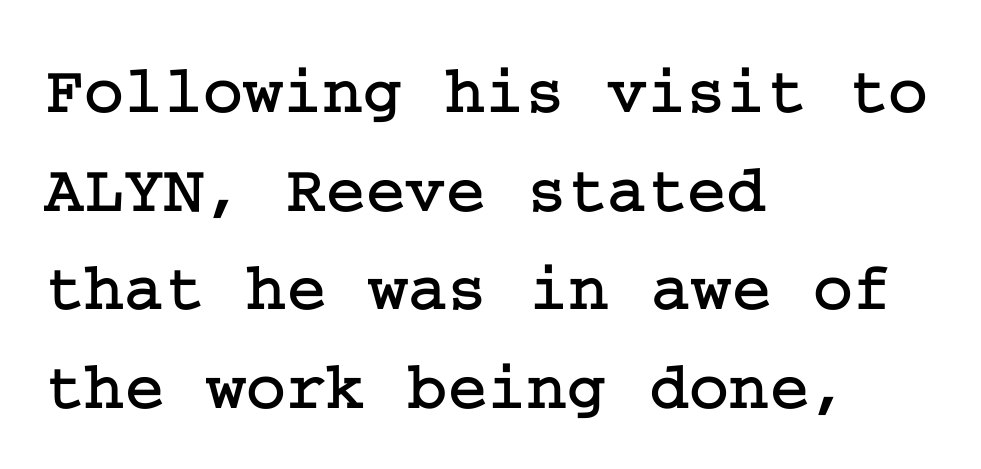
Q: Is the text italic (slanted)? A: No, it is upright.
Q: Is the typeface a serif or a sans-serif typeface? A: Serif.
Q: Is the text underlined? A: No.
Q: How is the paragraph aligned? A: Left-aligned.
Q: Is the spacing between letters normal or unusually wide? A: Normal.
Q: Is the spacing between lines tight, normal or loose? A: Normal.
Q: Width (condensed, normal, or wide)? A: Normal.
Q: Stroke contrast? A: Low.
Q: x-height? A: Medium.
